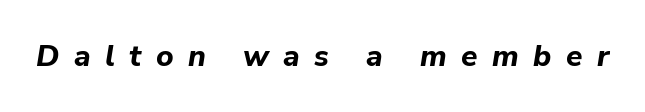
The image shows 30 px bold type, italic (leaning right); set unusually wide letter spacing (+0.48 em), not underlined; low stroke contrast and a medium x-height.
